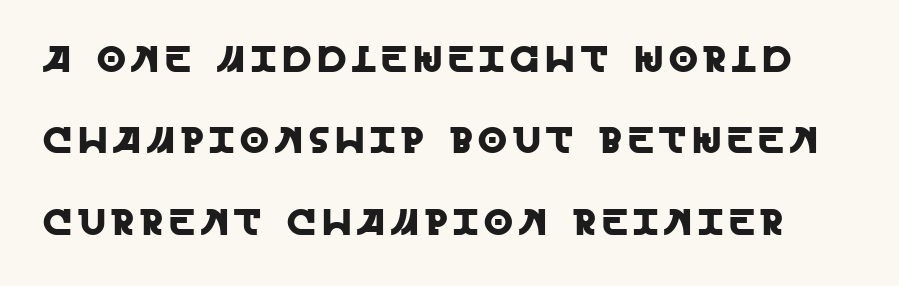
Q: Is the text italic (slanted)? A: No, it is upright.
Q: Is the typeface a serif or a sans-serif typeface? A: Sans-serif.
Q: Is the text underlined? A: No.
Q: Is the spacing between lines tight, normal or loose? A: Loose.
Q: Width (condensed, normal, or wide)? A: Normal.
Q: x-height? A: Large.
Q: Monospaced? A: No.
